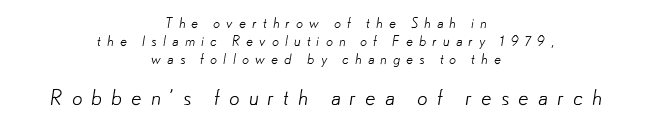
Small over large — that's the arrangement of the two blocks here. Line spacing here is normal. Weight class: somewhere from thin through regular. In CSS terms this would be text-align: center. Is the letter spacing exaggerated? Yes — the characters are pushed far apart.
